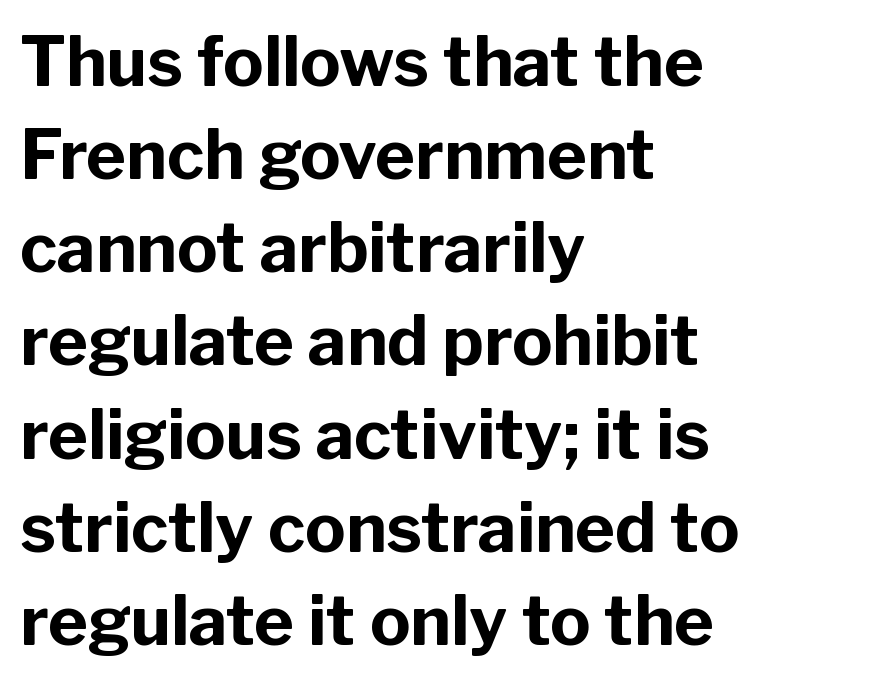
Varying glyph widths throughout — classic text-font behaviour. A student would call this left alignment; a typographer would say flush left, rag right. The strokes are fattened all the way to bold. Quick note: interline space is typical. The letters stand straight up with perfectly vertical stems. The rendering shows plain stroke endings on the letterforms — a sans-serif design.
